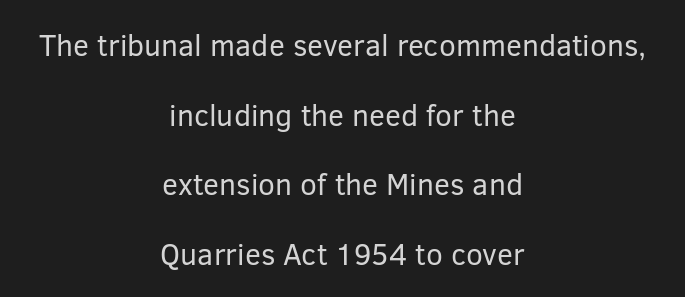
Q: Is the text bold? A: No.
Q: Is the text italic (slanted)? A: No, it is upright.
Q: Is the typeface a serif or a sans-serif typeface? A: Sans-serif.
Q: Is the text underlined? A: No.
Q: How is the paragraph aligned? A: Centered.
Q: Is the spacing between letters normal or unusually wide? A: Normal.
Q: Is the spacing between lines tight, normal or loose? A: Loose.
Q: Width (condensed, normal, or wide)? A: Normal.
Q: Stroke contrast? A: Low.
Q: x-height? A: Medium.
Q: Monospaced? A: No.
